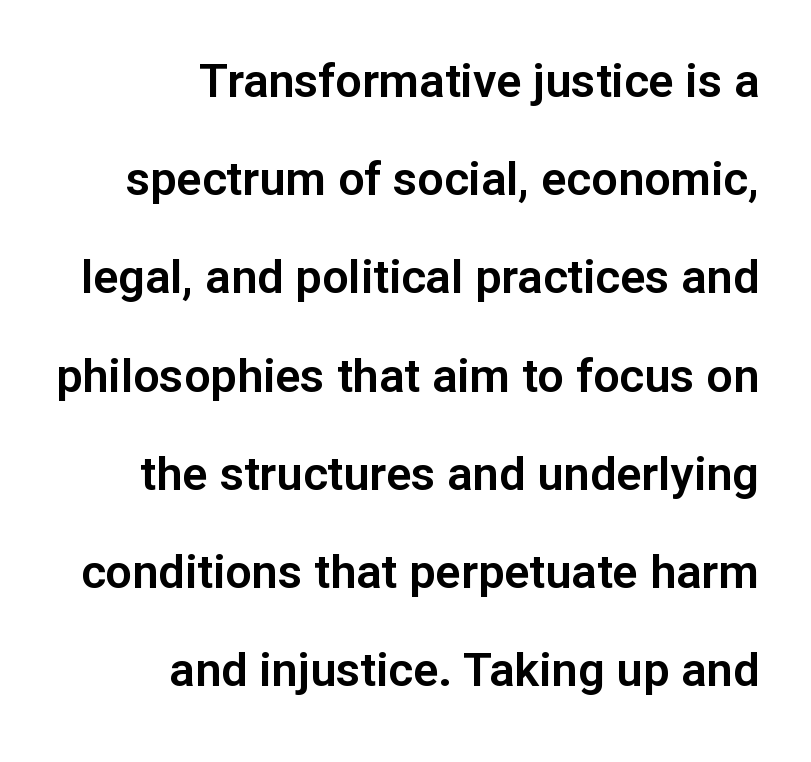
The gaps between neighbouring characters are ordinary and unremarkable. Casual observation: everything's shoved over to the right. Leading: increased. The face used here is proportionally spaced, like ordinary book or web type. Font category for this specimen: sans-serif. Tall strokes in this sample are plumb rather than angled.
